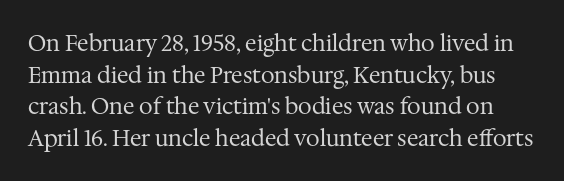
{"italic": "no", "bold": "no", "underline": "no", "line_spacing": "normal", "line_spacing_ratio": 1.44, "letter_spacing": "normal", "letter_spacing_em": 0.0, "glyph_px": 22}
